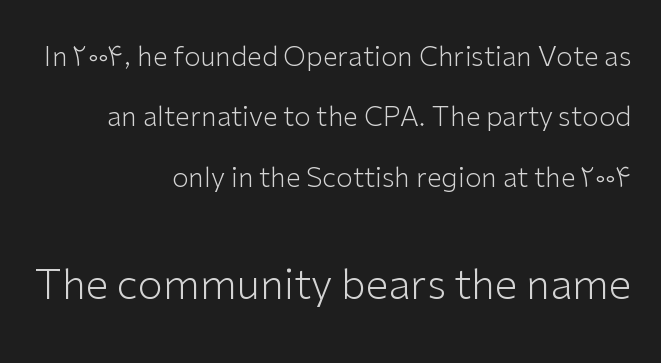
{"serif": "no", "italic": "no", "bold": "no", "weight": "light", "width": "normal", "stroke_contrast": "low", "x_height": "medium", "monospaced": "no", "underline": "no", "align": "right", "line_spacing": "loose", "line_spacing_ratio": 2.24, "letter_spacing": "normal", "letter_spacing_em": 0.0, "larger_block": "second", "size_ratio": 1.52, "glyph_px": 41}
